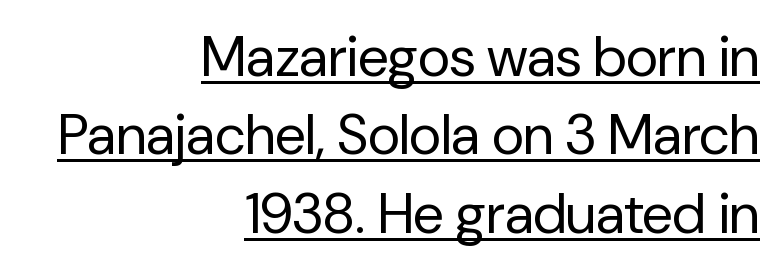
Vertical spacing — default. Nobody touched the tracking dial on this one. Looks like regular typesetting: each glyph gets only the width it needs. This rendering uses right alignment, leaving the left contour irregular. Typographically, this falls in the sans-serif category. Check the space under the baseline: a stroke is drawn there.
